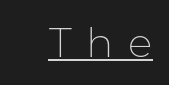
{"serif": "no", "italic": "no", "bold": "no", "weight": "thin", "width": "normal", "stroke_contrast": "low", "x_height": "medium", "monospaced": "no", "underline": "yes", "letter_spacing": "wide", "letter_spacing_em": 0.35, "glyph_px": 41}
